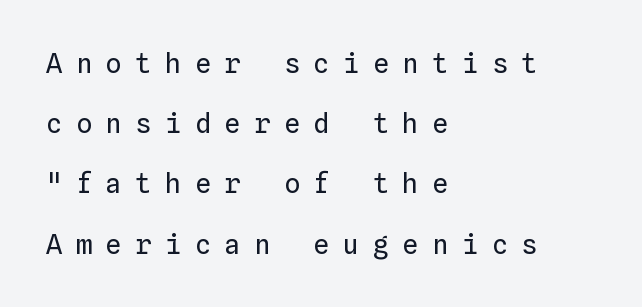
Q: Is the text bold? A: No.
Q: Is the text italic (slanted)? A: No, it is upright.
Q: Is the text underlined? A: No.
Q: How is the paragraph aligned? A: Left-aligned.
Q: Is the spacing between letters normal or unusually wide? A: Unusually wide.
Q: Is the spacing between lines tight, normal or loose? A: Loose.
